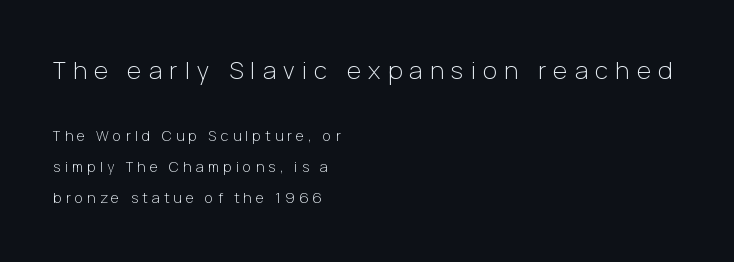
{"italic": "no", "bold": "no", "underline": "no", "align": "left", "line_spacing": "loose", "line_spacing_ratio": 2.23, "letter_spacing": "wide", "letter_spacing_em": 0.31, "larger_block": "first", "size_ratio": 1.71, "glyph_px": 24}
